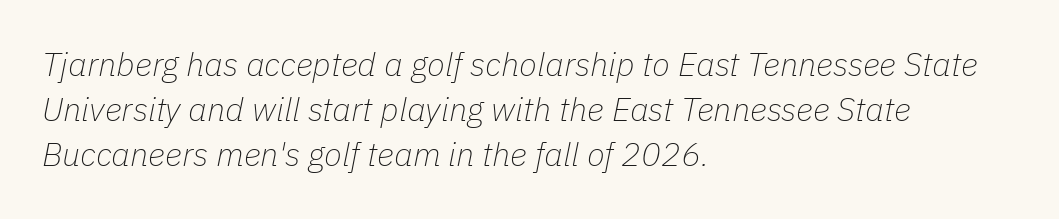
{"italic": "yes", "lean": "right", "slant_degrees": 11, "bold": "no", "weight": "thin", "width": "normal", "stroke_contrast": "low", "x_height": "medium", "monospaced": "no", "underline": "no", "align": "left", "line_spacing": "normal", "line_spacing_ratio": 1.37, "letter_spacing": "normal", "letter_spacing_em": 0.0, "glyph_px": 33}
